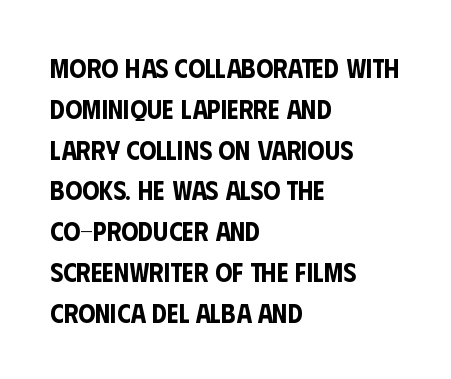
The image shows 27 px text type, upright; set left-aligned, normal line spacing (1.51x), normal letter spacing, not underlined.
